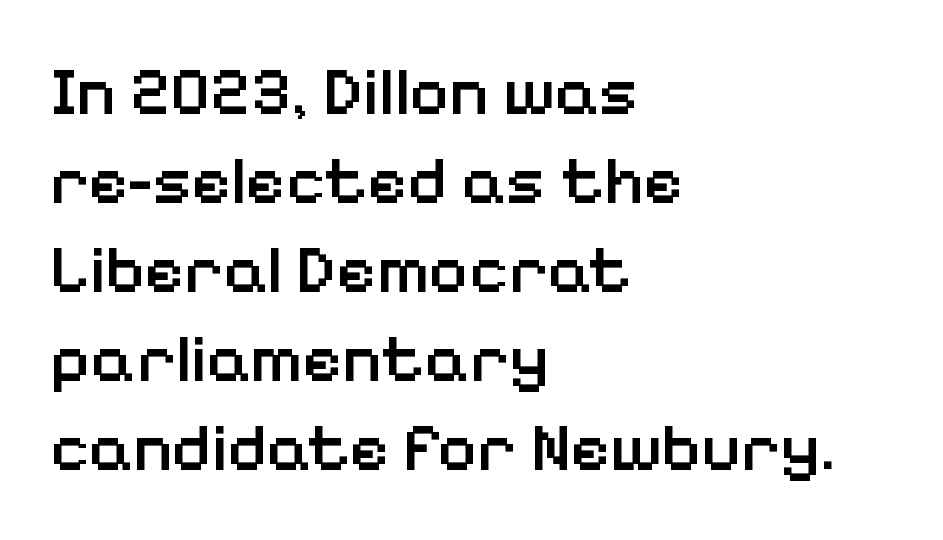
The image shows 68 px semibold sans-serif type, upright; set left-aligned, normal line spacing (1.31x), normal letter spacing, not underlined; low stroke contrast and a medium x-height.
